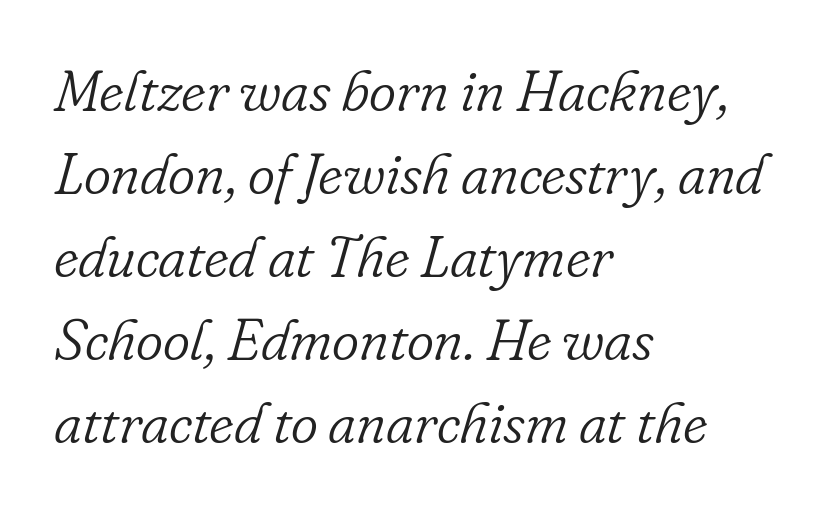
{"serif": "yes", "italic": "yes", "lean": "right", "slant_degrees": 16, "bold": "no", "weight": "light", "width": "normal", "stroke_contrast": "low", "x_height": "small", "monospaced": "no", "underline": "no", "align": "left", "line_spacing": "normal", "line_spacing_ratio": 1.43, "letter_spacing": "normal", "letter_spacing_em": 0.0, "glyph_px": 58}
